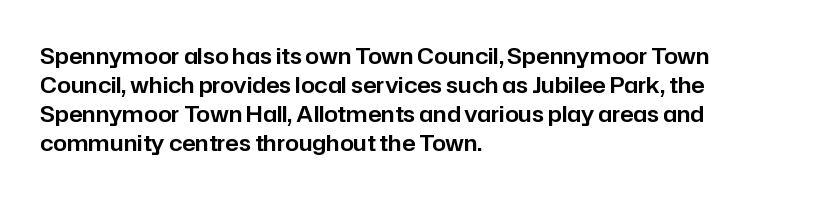
Q: Is the text italic (slanted)? A: No, it is upright.
Q: Is the text underlined? A: No.
Q: How is the paragraph aligned? A: Left-aligned.
Q: Is the spacing between letters normal or unusually wide? A: Normal.
Q: Is the spacing between lines tight, normal or loose? A: Normal.
